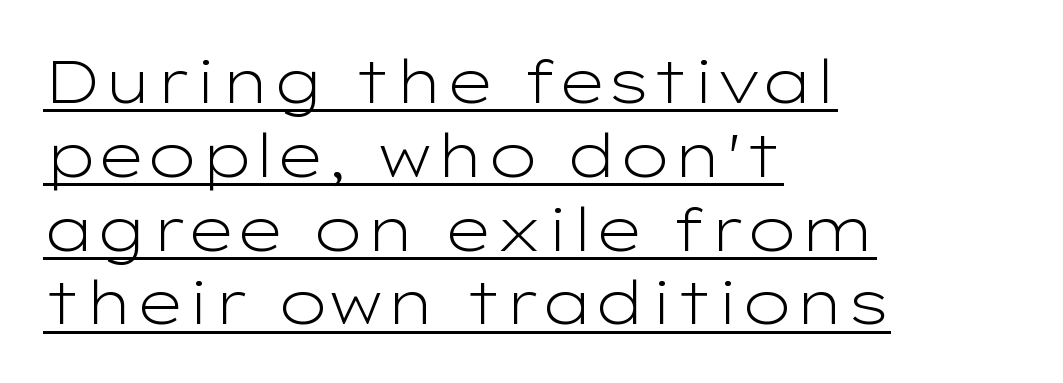
Between one letter and the next there's only the usual sliver of space. Line beginnings align vertically; line endings do not. Upright lettering throughout. This sample has the flowing, uneven cadence of proportional lettering. A typographer would call this underscored text.
